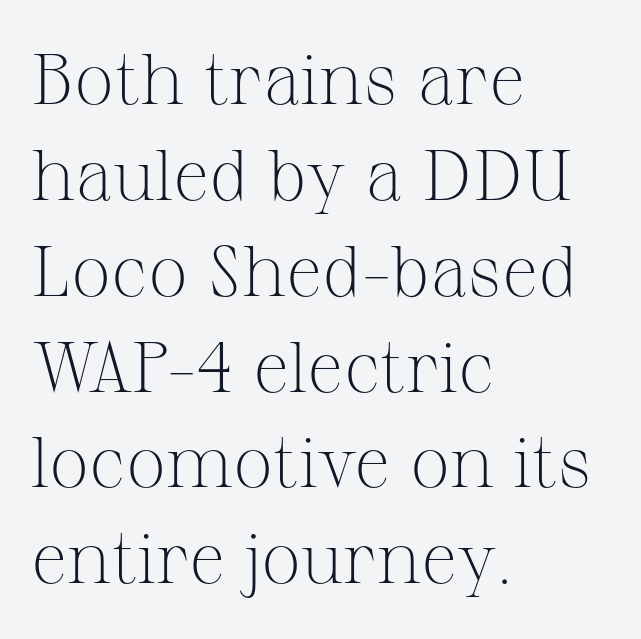
{"serif": "yes", "italic": "no", "bold": "no", "weight": "light", "width": "normal", "stroke_contrast": "medium", "x_height": "medium", "monospaced": "no", "underline": "no", "align": "left", "line_spacing": "normal", "line_spacing_ratio": 1.35, "letter_spacing": "normal", "letter_spacing_em": 0.0, "glyph_px": 71}
